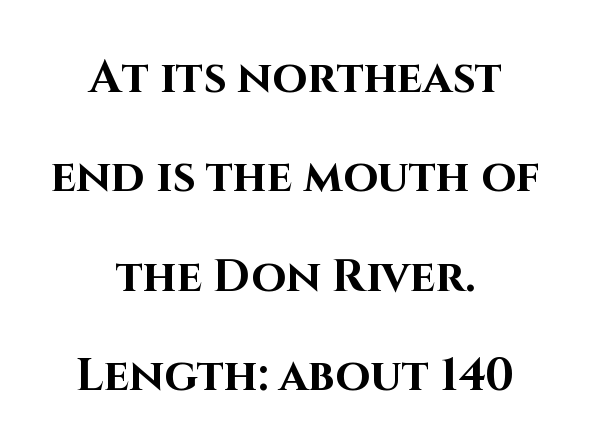
{"serif": "no", "italic": "no", "bold": "yes", "weight": "bold", "width": "normal", "stroke_contrast": "high", "x_height": "large", "monospaced": "no", "underline": "no", "align": "center", "line_spacing": "loose", "line_spacing_ratio": 2.21, "letter_spacing": "normal", "letter_spacing_em": 0.0, "glyph_px": 45}
